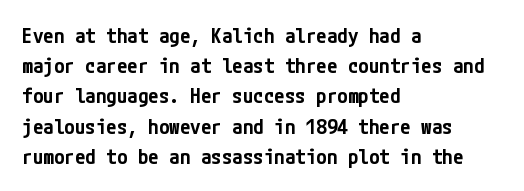
The image shows 21 px text type, upright; set left-aligned, normal line spacing (1.44x), normal letter spacing, not underlined.
